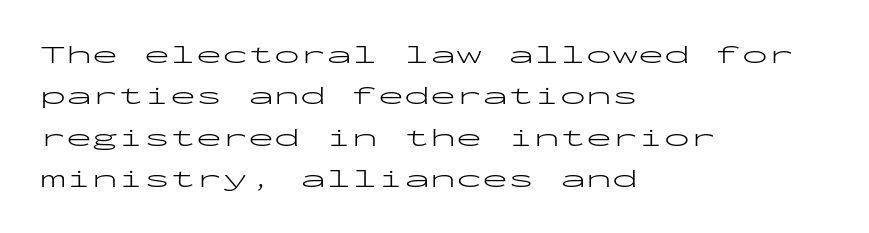
The image shows 26 px text type, upright; set left-aligned, normal line spacing (1.59x), normal letter spacing, not underlined.
